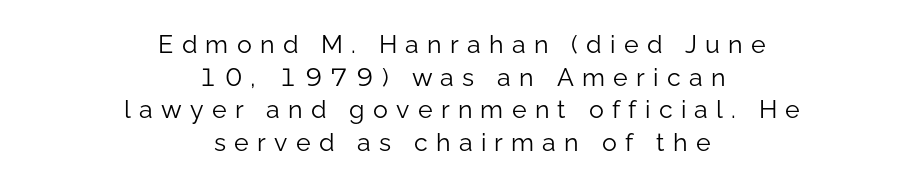
The image shows 25 px text type, upright; set centered, normal line spacing (1.31x), unusually wide letter spacing (+0.33 em), not underlined.
